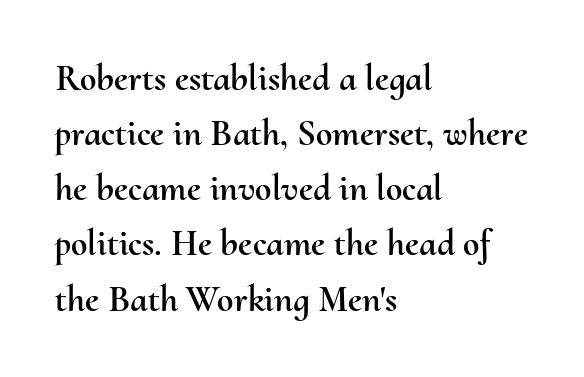
{"italic": "no", "width": "normal", "stroke_contrast": "medium", "x_height": "small", "monospaced": "no", "underline": "no", "align": "left", "line_spacing": "normal", "line_spacing_ratio": 1.49, "letter_spacing": "normal", "letter_spacing_em": 0.0, "glyph_px": 37}
